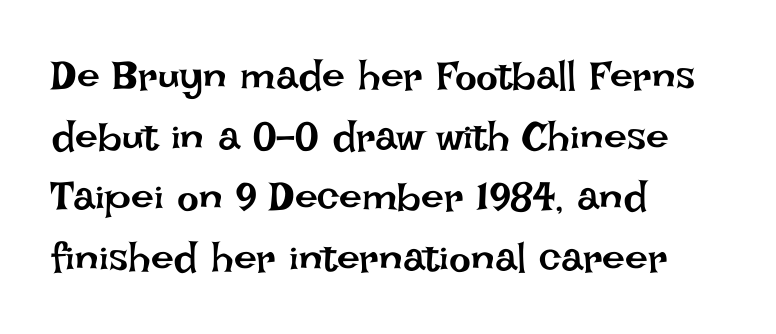
Casual observation: everything's shoved over to the left. The type is set solid horizontally, with unmodified tracking. Interline gaps are of average width in this sample. The characters are drawn with everyday or finer stroke widths.
